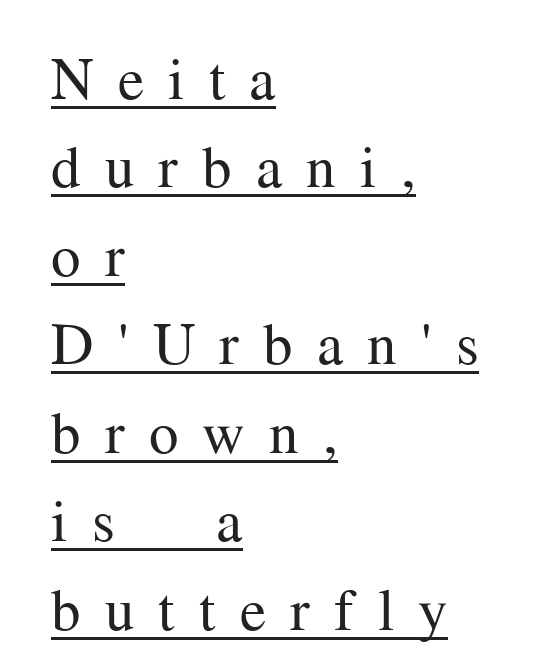
{"serif": "yes", "italic": "no", "bold": "no", "weight": "regular", "width": "normal", "stroke_contrast": "medium", "x_height": "medium", "monospaced": "no", "underline": "yes", "align": "left", "line_spacing": "normal", "line_spacing_ratio": 1.5, "letter_spacing": "wide", "letter_spacing_em": 0.41, "glyph_px": 59}
